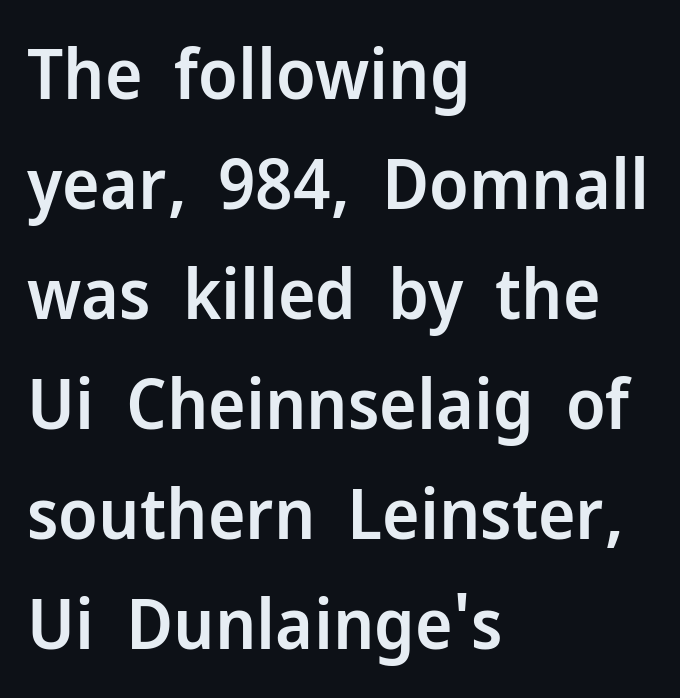
The image shows 71 px semibold sans-serif type, upright; set left-aligned, normal line spacing (1.55x), normal letter spacing, not underlined; low stroke contrast and a medium x-height.
